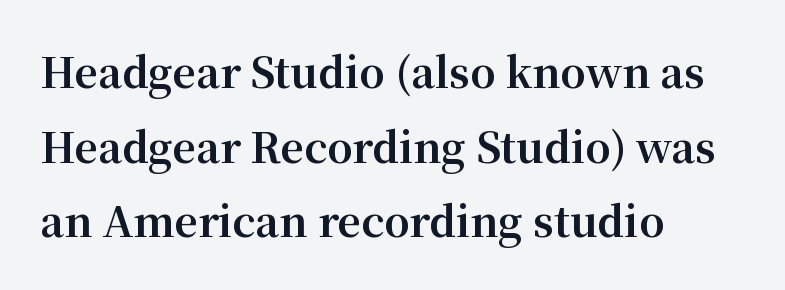
{"serif": "yes", "italic": "no", "bold": "yes", "weight": "bold", "width": "normal", "stroke_contrast": "medium", "x_height": "medium", "monospaced": "no", "underline": "no", "align": "left", "line_spacing_ratio": 1.82, "letter_spacing": "normal", "letter_spacing_em": 0.0, "glyph_px": 41}
